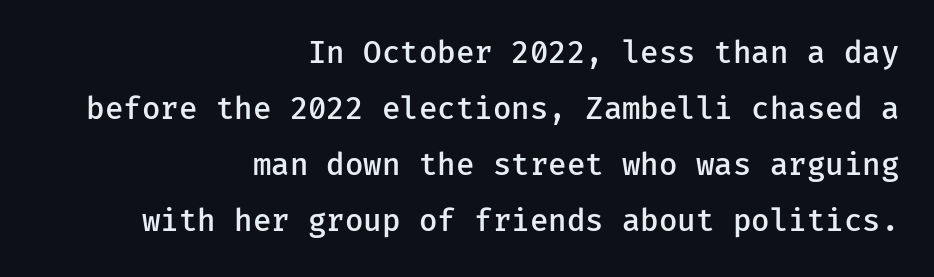
The image shows 30 px semibold sans-serif type, upright, monospaced; set right-aligned, line spacing 1.87x, normal letter spacing, not underlined; low stroke contrast and a medium x-height.
